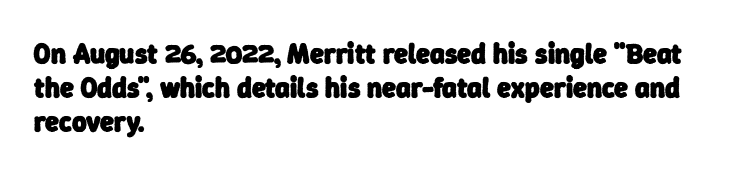
Nobody drew a line under any word here. Do the characters align in a grid? No, the font is proportional. The compositor pushed each line to the left boundary. These lines keep a tight, regular rhythm from letter to letter.
